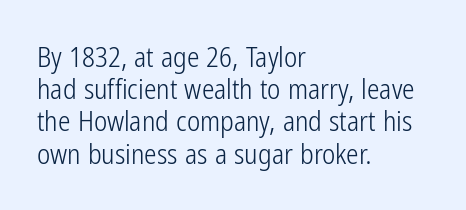
Q: Is the text bold? A: No.
Q: Is the text italic (slanted)? A: No, it is upright.
Q: Is the typeface a serif or a sans-serif typeface? A: Sans-serif.
Q: Is the text underlined? A: No.
Q: How is the paragraph aligned? A: Left-aligned.
Q: Is the spacing between letters normal or unusually wide? A: Normal.
Q: Is the spacing between lines tight, normal or loose? A: Tight.
Q: Width (condensed, normal, or wide)? A: Condensed.
Q: Stroke contrast? A: Low.
Q: x-height? A: Medium.
Q: Monospaced? A: No.
